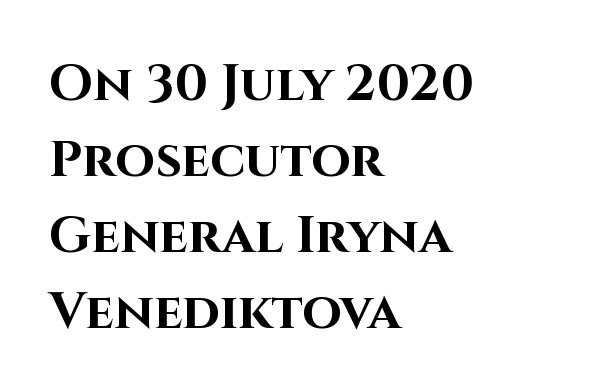
{"serif": "no", "italic": "no", "bold": "yes", "weight": "bold", "width": "normal", "stroke_contrast": "high", "x_height": "large", "monospaced": "no", "underline": "no", "align": "left", "line_spacing": "normal", "line_spacing_ratio": 1.49, "letter_spacing": "normal", "letter_spacing_em": 0.0, "glyph_px": 51}
